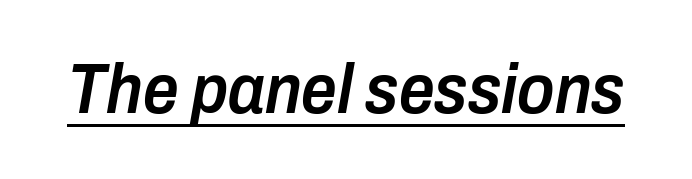
The image shows 70 px semibold, condensed type, italic (leaning right); set normal letter spacing, underlined; low stroke contrast and a medium x-height.
